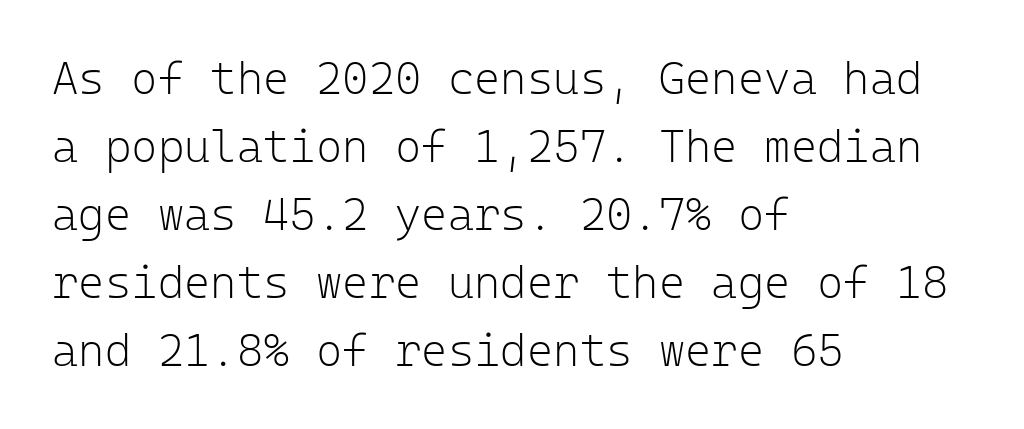
{"serif": "no", "italic": "no", "bold": "no", "weight": "light", "width": "normal", "stroke_contrast": "low", "x_height": "medium", "monospaced": "yes", "underline": "no", "align": "left", "line_spacing": "normal", "line_spacing_ratio": 1.51, "letter_spacing": "normal", "letter_spacing_em": 0.0, "glyph_px": 45}
